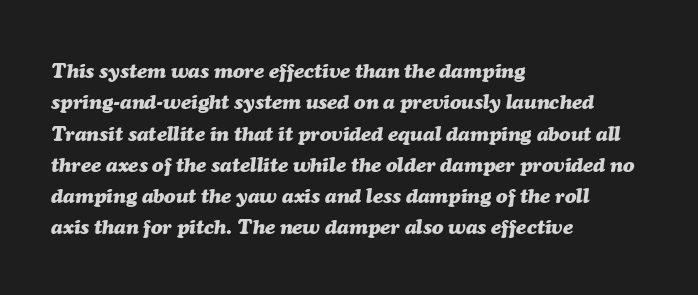
Q: Is the text bold? A: Yes.
Q: Is the text italic (slanted)? A: Yes, it leans right by about 7 degrees.
Q: Is the text underlined? A: No.
Q: How is the paragraph aligned? A: Left-aligned.
Q: Is the spacing between letters normal or unusually wide? A: Normal.
Q: Is the spacing between lines tight, normal or loose? A: Normal.
